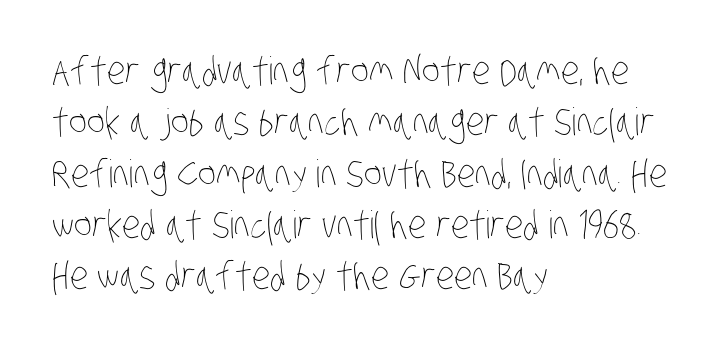
Q: Is the text bold? A: No.
Q: Is the text underlined? A: No.
Q: How is the paragraph aligned? A: Left-aligned.
Q: Is the spacing between letters normal or unusually wide? A: Normal.
Q: Is the spacing between lines tight, normal or loose? A: Normal.
Q: Width (condensed, normal, or wide)? A: Condensed.
Q: Stroke contrast? A: Low.
Q: x-height? A: Large.
Q: Monospaced? A: No.
